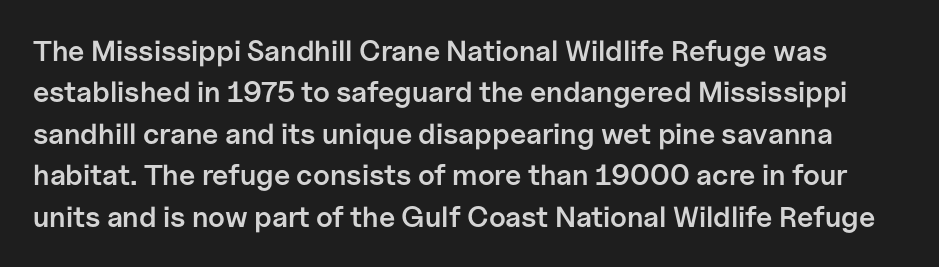
The typography opts for an upright posture over an oblique one. The line texture is even and compact thanks to regular tracking. A typesetter would call this proportional, since set widths differ per character. I'd call this a sans setting — the letters go barefoot.
